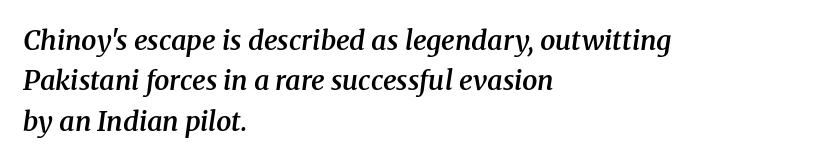
The letterforms sit shoulder to shoulder at normal distance. Designer's note — italics engaged. These lines are set flush left with a ragged right edge. Has an underline been added? It has not.
